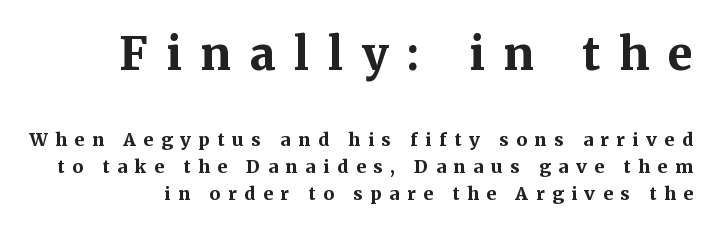
{"serif": "yes", "italic": "no", "bold": "yes", "weight": "bold", "width": "normal", "stroke_contrast": "medium", "x_height": "medium", "monospaced": "no", "underline": "no", "line_spacing": "normal", "line_spacing_ratio": 1.49, "letter_spacing": "wide", "letter_spacing_em": 0.42, "larger_block": "first", "size_ratio": 2.5, "glyph_px": 45}
